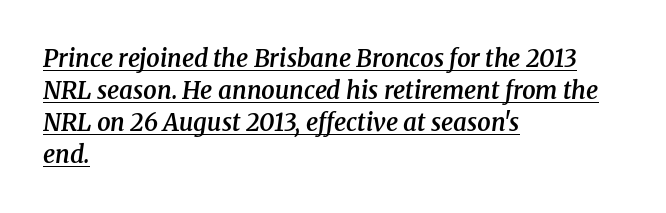
{"italic": "yes", "lean": "right", "slant_degrees": 8, "bold": "semi", "underline": "yes", "align": "left", "line_spacing": "normal", "line_spacing_ratio": 1.33, "letter_spacing": "normal", "letter_spacing_em": 0.0, "glyph_px": 24}
